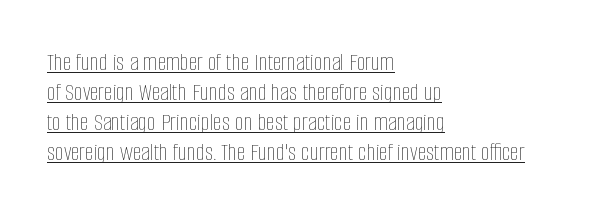
{"italic": "no", "bold": "no", "underline": "yes", "align": "left", "line_spacing_ratio": 1.2, "letter_spacing": "normal", "letter_spacing_em": 0.0, "glyph_px": 25}
